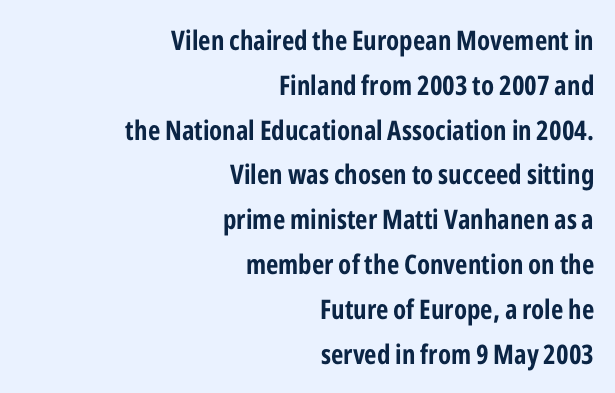
Its strokes are broad and dark, the hallmark of bold type. Descender tails drop into unmarked territory. The lettering stays uniformly vertical, giving the passage a roman look. Is the letter spacing exaggerated? No — it looks like the ordinary default.
